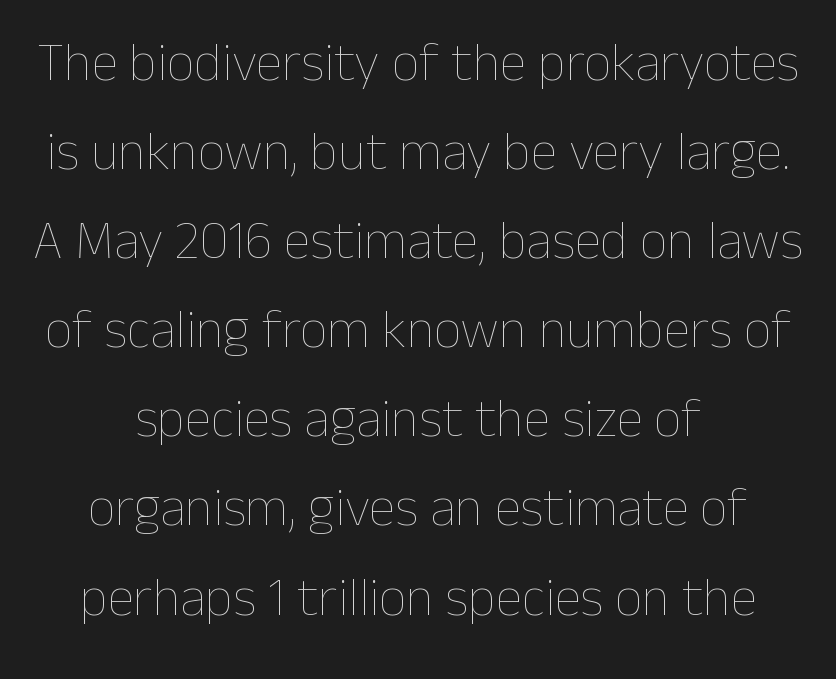
Q: Is the text bold? A: No.
Q: Is the text italic (slanted)? A: No, it is upright.
Q: Is the text underlined? A: No.
Q: How is the paragraph aligned? A: Centered.
Q: Is the spacing between letters normal or unusually wide? A: Normal.
Q: Is the spacing between lines tight, normal or loose? A: Normal.
Q: Width (condensed, normal, or wide)? A: Normal.
Q: Stroke contrast? A: Low.
Q: x-height? A: Medium.
Q: Monospaced? A: No.
